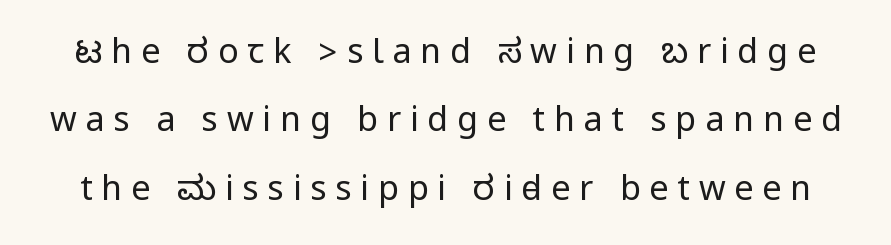
The image shows 34 px regular-weight, condensed sans-serif type, upright; set loose line spacing (2.01x), unusually wide letter spacing (+0.26 em), not underlined; low stroke contrast.
